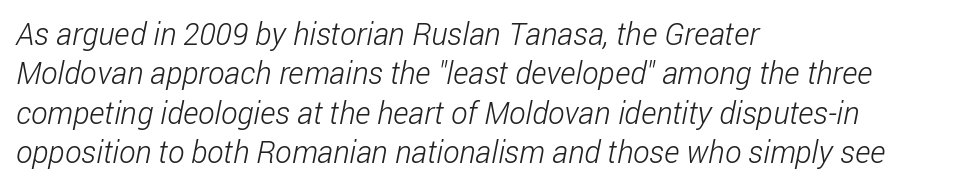
The passage is arranged the way most books set body copy — flush left. Proportional: the letters do not fall into vertical columns. Inter-character spacing is left at the font's built-in metrics. If you measured baseline to baseline, you'd find a middling distance. Underlining? Definitely not there. The designer went with a sans here, leaving each stem footless.
